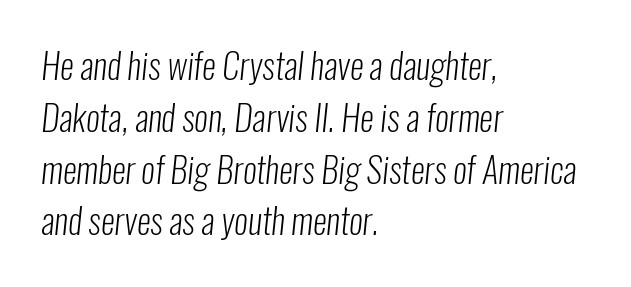
The image shows 35 px light, condensed sans-serif type; set left-aligned, normal line spacing (1.48x), normal letter spacing, not underlined; low stroke contrast and a medium x-height.
